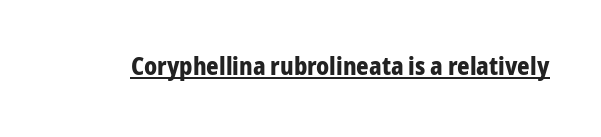
Students, observe the line beneath the letters — that is underlining. Upright lettering throughout. Summary of weight: heavy, a full bold. Here the glyphs are tracked normally, forming tight word shapes.
